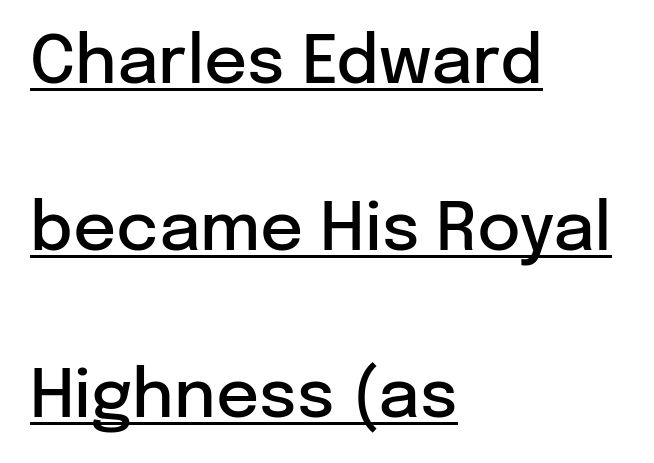
{"serif": "no", "italic": "no", "bold": "semi", "weight": "semibold", "width": "normal", "stroke_contrast": "low", "x_height": "medium", "monospaced": "no", "underline": "yes", "align": "left", "line_spacing": "loose", "line_spacing_ratio": 2.49, "letter_spacing": "normal", "letter_spacing_em": 0.0, "glyph_px": 67}
